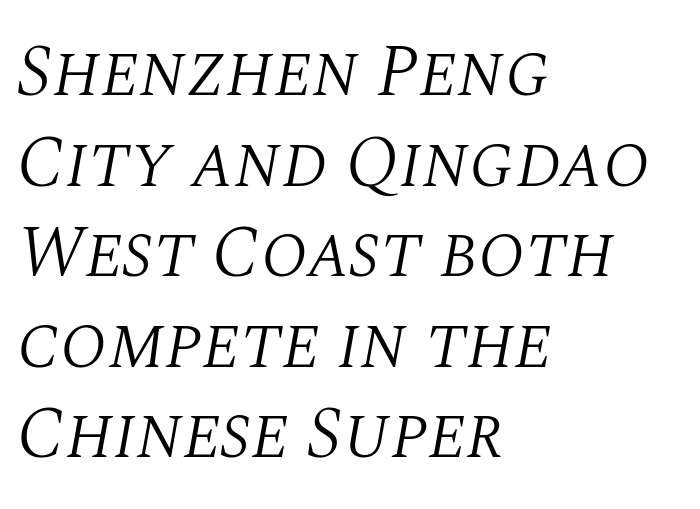
Q: Is the text bold? A: No.
Q: Is the text italic (slanted)? A: Yes, it leans right by about 10 degrees.
Q: Is the typeface a serif or a sans-serif typeface? A: Serif.
Q: Is the text underlined? A: No.
Q: How is the paragraph aligned? A: Left-aligned.
Q: Is the spacing between letters normal or unusually wide? A: Normal.
Q: Width (condensed, normal, or wide)? A: Normal.
Q: Stroke contrast? A: Medium.
Q: x-height? A: Large.
Q: Monospaced? A: No.
